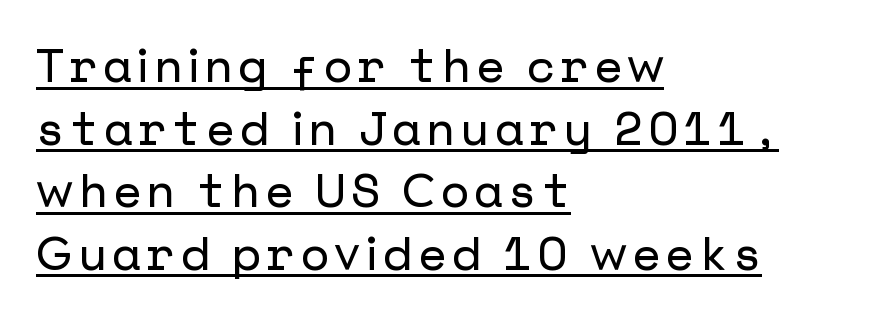
Compared with a centered layout, this one pins lines to the left instead. The text was rendered using a sans face with plain stroke endings. Baseline-to-baseline distance is the conventional proportion of letter height. The passage shown is underscored from start to finish. Italic: no, the glyphs are upright roman.
